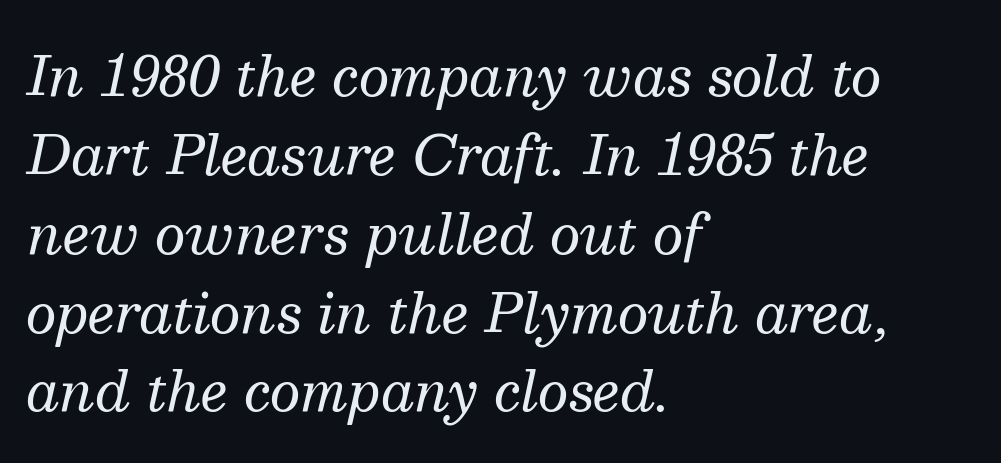
The specimen omits any rule beneath the text block's lines. In CSS terms this would be text-align: left. Varying glyph widths throughout — classic text-font behaviour. Bold? No — there's no thickening of the strokes. The letterforms sit shoulder to shoulder at normal distance. Regarding leading, the lines here are spaced in the standard way.
